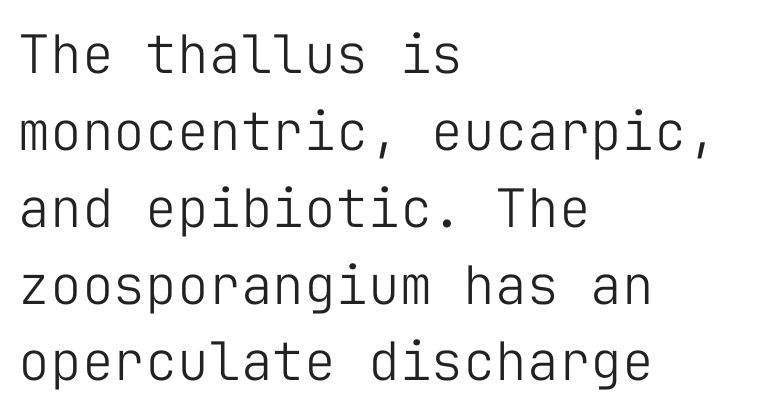
{"serif": "no", "italic": "no", "bold": "no", "weight": "light", "width": "normal", "stroke_contrast": "low", "x_height": "medium", "monospaced": "yes", "underline": "no", "align": "left", "line_spacing": "normal", "line_spacing_ratio": 1.45, "letter_spacing": "normal", "letter_spacing_em": 0.0, "glyph_px": 53}
